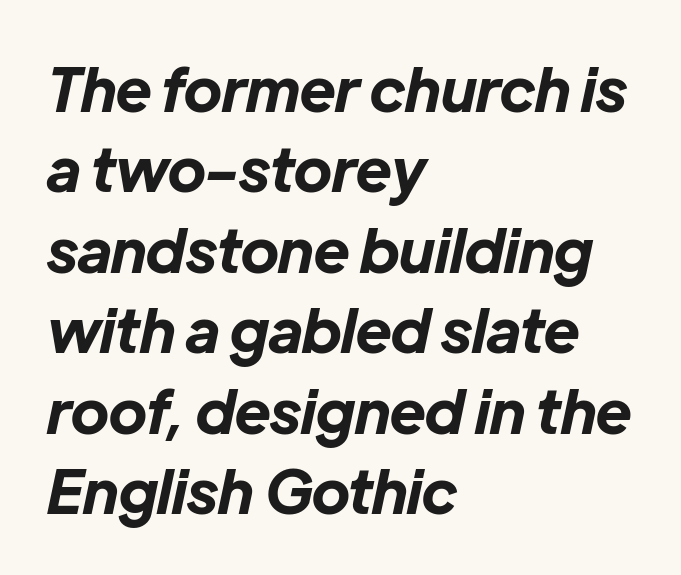
The image shows 60 px bold type, italic (leaning right); set left-aligned, normal line spacing (1.34x), normal letter spacing, not underlined; low stroke contrast and a medium x-height.
